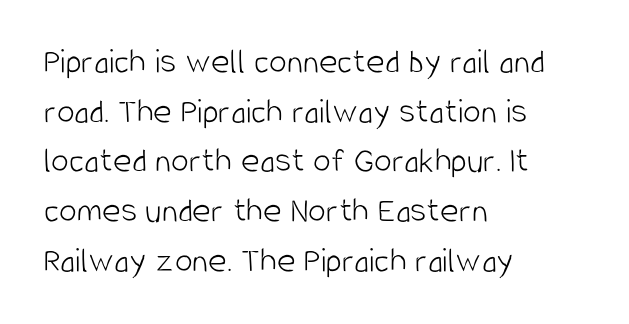
{"serif": "no", "italic": "no", "bold": "no", "weight": "light", "width": "condensed", "stroke_contrast": "low", "x_height": "large", "monospaced": "no", "underline": "no", "align": "left", "line_spacing": "normal", "line_spacing_ratio": 1.38, "letter_spacing": "normal", "letter_spacing_em": 0.0, "glyph_px": 36}
